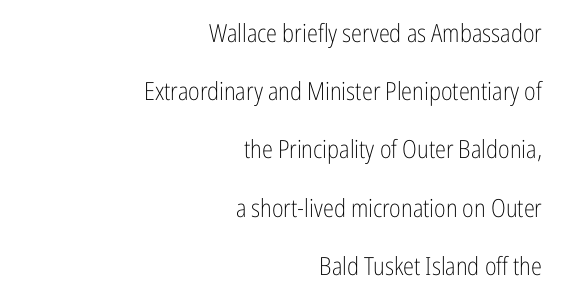
Q: Is the text bold? A: No.
Q: Is the text italic (slanted)? A: No, it is upright.
Q: Is the text underlined? A: No.
Q: How is the paragraph aligned? A: Right-aligned.
Q: Is the spacing between letters normal or unusually wide? A: Normal.
Q: Is the spacing between lines tight, normal or loose? A: Loose.
